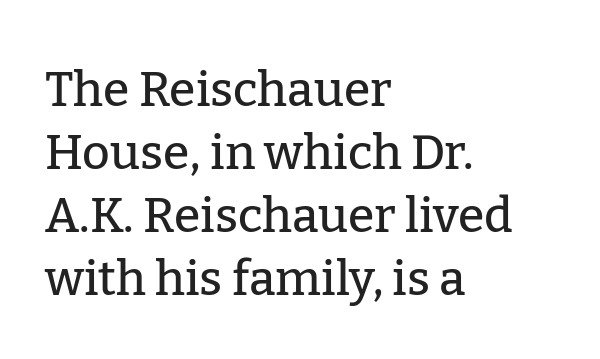
{"serif": "yes", "italic": "no", "width": "normal", "stroke_contrast": "low", "x_height": "medium", "monospaced": "no", "underline": "no", "align": "left", "line_spacing": "normal", "line_spacing_ratio": 1.31, "letter_spacing": "normal", "letter_spacing_em": 0.0, "glyph_px": 48}
